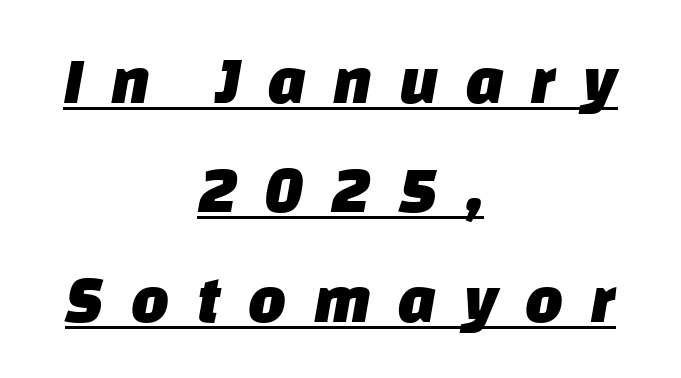
The lines sit at an ordinary, default distance from one another. The lines are quadded center. Spacing verdict: proportional, widths tailored to each character. Somebody hit Ctrl+U on this one — the words are underlined. Caption: expanded tracking, letters set apart. Is this a sans? Yes — the strokes have no serifs.
